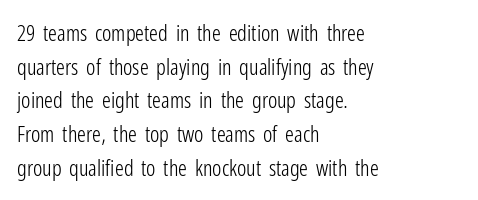
Unbolded letterforms with no extra heft. The letterforms sit shoulder to shoulder at normal distance. Line spacing here is normal. Glance below the letters and you will spot only blank space. Visually the block forms a straight wall on the left and a jagged coastline on the right.
